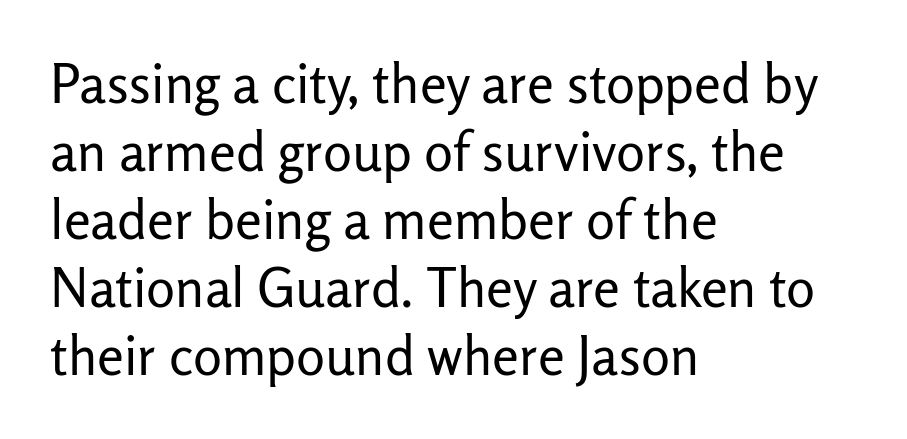
Characters remain perfectly vertical along every line. Glance below the letters and you will spot only blank space. The font is comparable to plain body text, perhaps lighter. The compositor pushed each line to the left boundary.
